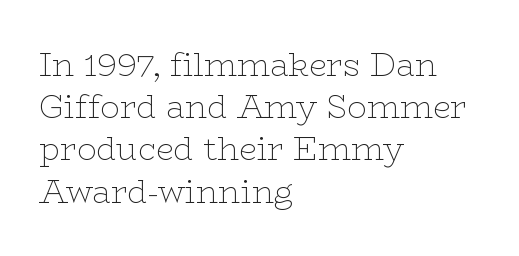
{"serif": "yes", "italic": "no", "bold": "no", "weight": "thin", "width": "wide", "stroke_contrast": "low", "x_height": "medium", "monospaced": "no", "underline": "no", "align": "left", "line_spacing": "normal", "line_spacing_ratio": 1.32, "letter_spacing": "normal", "letter_spacing_em": 0.0, "glyph_px": 32}
